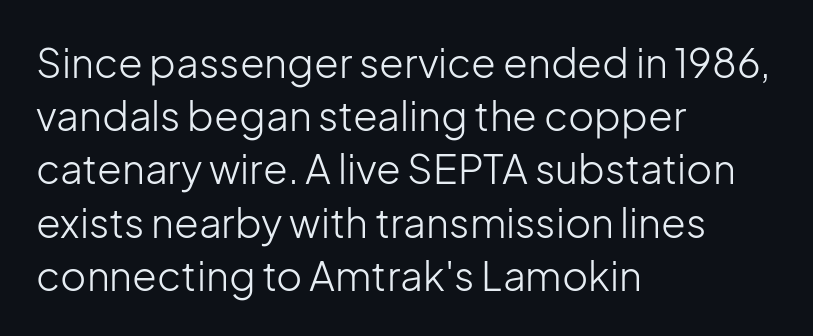
Nothing sits at the stroke ends, so this counts as sans-serif. Nothing unusual about the tracking: characters are spaced as the font intends. The gap between lines stays unmarked. The leading is moderate, giving the passage an even texture.
